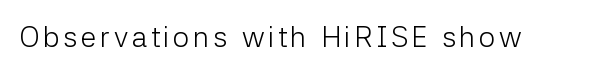
Q: Is the text bold? A: No.
Q: Is the text italic (slanted)? A: No, it is upright.
Q: Is the typeface a serif or a sans-serif typeface? A: Sans-serif.
Q: Is the text underlined? A: No.
Q: Width (condensed, normal, or wide)? A: Normal.
Q: Stroke contrast? A: Low.
Q: x-height? A: Medium.
Q: Monospaced? A: No.
